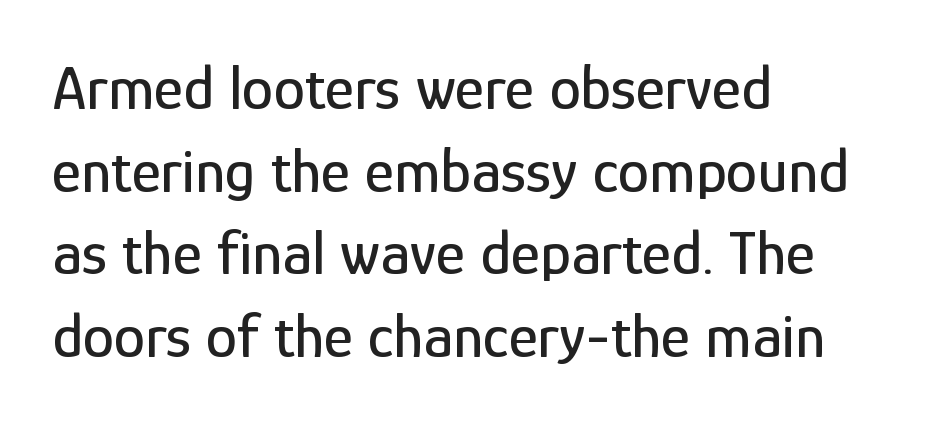
The compositor pushed each line to the left boundary. Each letter keeps its own natural width here, so spacing adapts to shape. Notice how descenders clear the ascenders below comfortably — that's standard leading. Is there any slant? The stems are plumb. Descenders hang freely into open space. The typeface chosen for these lines omits serifs.
